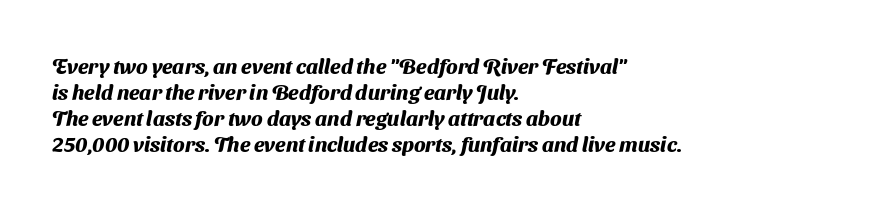
Q: Is the text bold? A: Yes.
Q: Is the text underlined? A: No.
Q: How is the paragraph aligned? A: Left-aligned.
Q: Is the spacing between letters normal or unusually wide? A: Normal.
